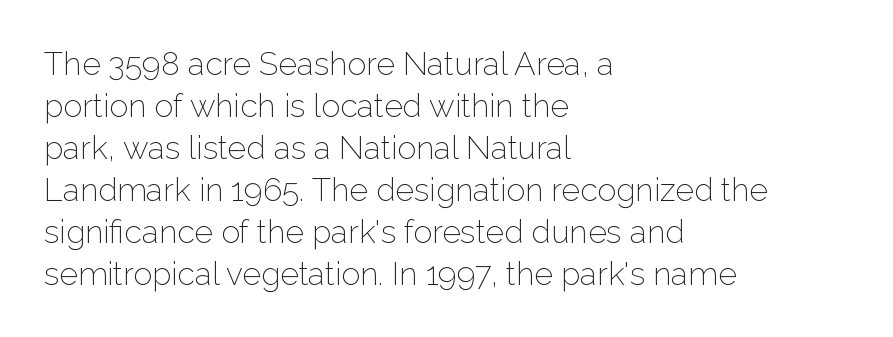
{"serif": "no", "italic": "no", "bold": "no", "weight": "light", "width": "normal", "stroke_contrast": "low", "x_height": "medium", "monospaced": "no", "underline": "no", "align": "left", "line_spacing": "normal", "line_spacing_ratio": 1.31, "letter_spacing": "normal", "letter_spacing_em": 0.0, "glyph_px": 32}
